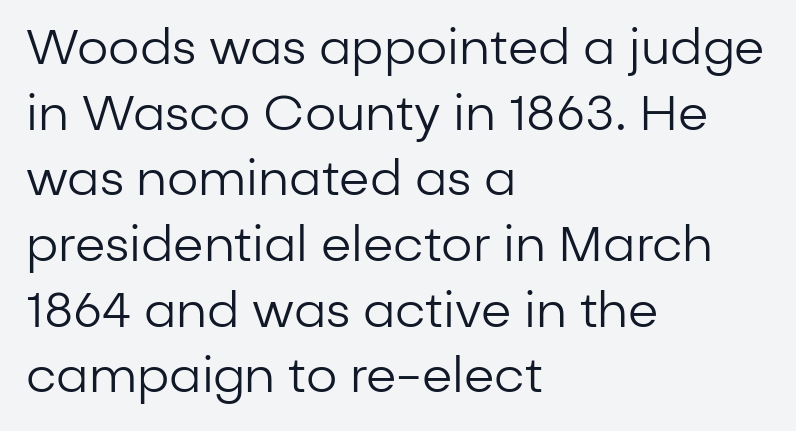
{"serif": "no", "italic": "no", "bold": "no", "weight": "regular", "width": "normal", "stroke_contrast": "low", "x_height": "medium", "monospaced": "no", "underline": "no", "align": "left", "line_spacing": "normal", "line_spacing_ratio": 1.34, "letter_spacing": "normal", "letter_spacing_em": 0.0, "glyph_px": 49}
